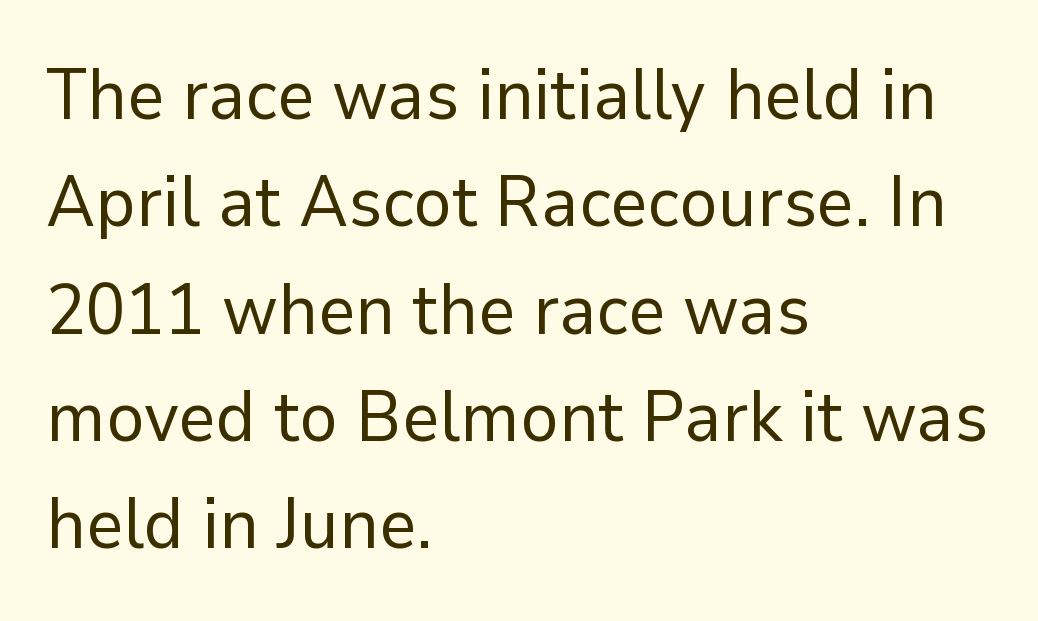
Bold? No — there's no thickening of the strokes. No word sits above an underline. Is this a fixed-width face? No — the glyphs have proportional, varying widths. This sample uses a sans-serif face.
